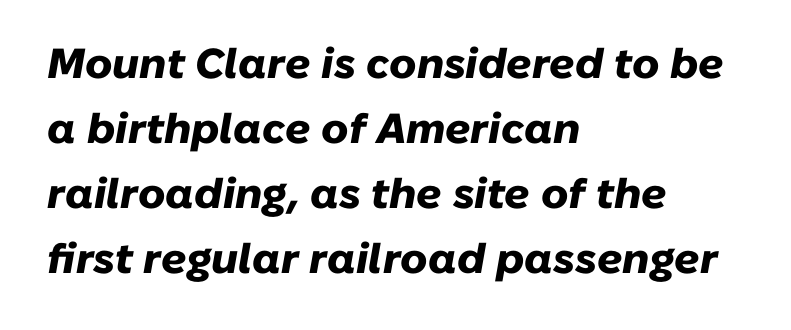
This rendering uses left alignment, leaving the right contour irregular. A dark, heavy texture on the line: the type is bold. Posture: slanted. Honestly, the row spacing looks completely unremarkable. Glance below the letters and you will spot only blank space.
